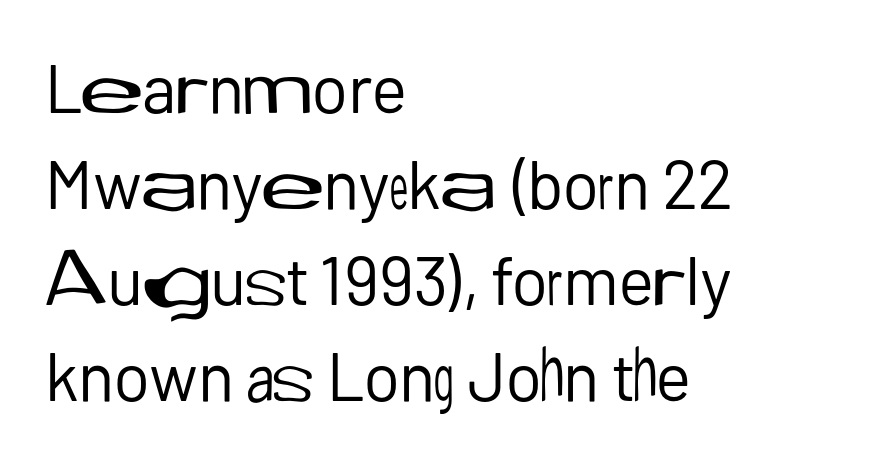
This is sans-serif lettering, the kind often seen on screens and signage. The letters stand straight up with perfectly vertical stems. Compared with typical body copy, the letter spacing here is the same. Glance below the letters and you will spot only blank space. Leading: standard. Stems and bowls with no extra thickness — not bold.
